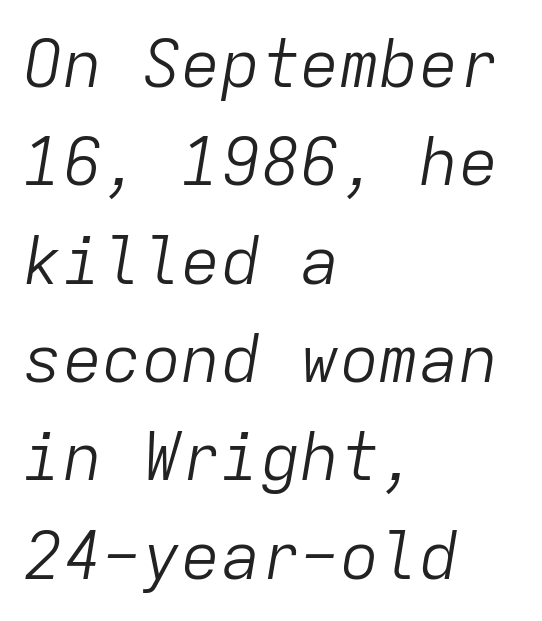
The weight tops out at a normal text grade. The passage shown stacks its lines at a standard gap. Every row of glyphs begins at an identical x-position on the left. The passage shown is typed in a monospace face where columns stay perfectly aligned. A typesetter would mark this as italic.
